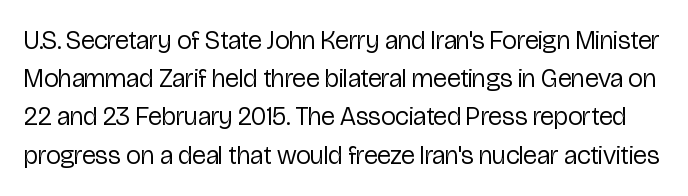
The image shows 26 px text type, upright; set normal line spacing (1.47x), normal letter spacing, not underlined.
